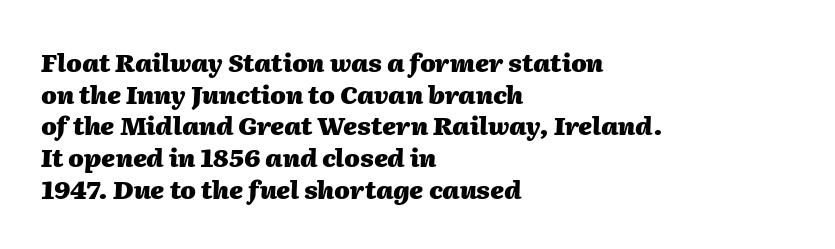
Q: Is the text bold? A: Yes.
Q: Is the text italic (slanted)? A: Yes, it leans right by about 2 degrees.
Q: Is the text underlined? A: No.
Q: How is the paragraph aligned? A: Left-aligned.
Q: Is the spacing between letters normal or unusually wide? A: Normal.
Q: Is the spacing between lines tight, normal or loose? A: Normal.
